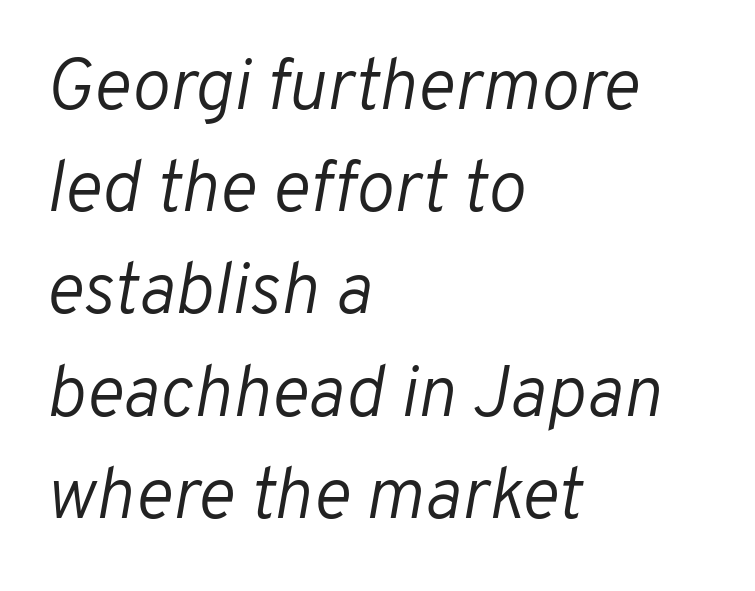
Q: Is the text bold? A: No.
Q: Is the text italic (slanted)? A: Yes, it leans right by about 10 degrees.
Q: Is the text underlined? A: No.
Q: How is the paragraph aligned? A: Left-aligned.
Q: Is the spacing between letters normal or unusually wide? A: Normal.
Q: Is the spacing between lines tight, normal or loose? A: Normal.
Q: Width (condensed, normal, or wide)? A: Normal.
Q: Stroke contrast? A: Low.
Q: x-height? A: Medium.
Q: Monospaced? A: No.
